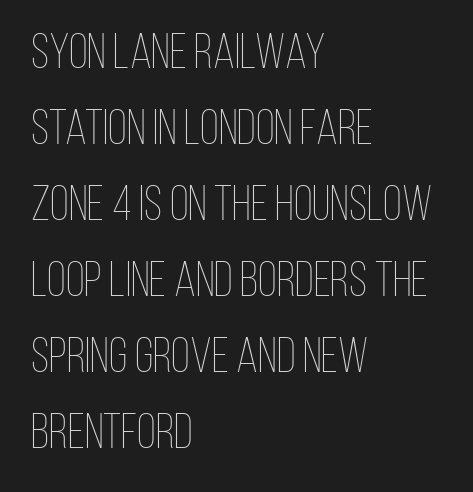
The image shows 49 px thin, condensed type, upright; set left-aligned, normal line spacing (1.55x), normal letter spacing, not underlined; low stroke contrast and a large x-height.
